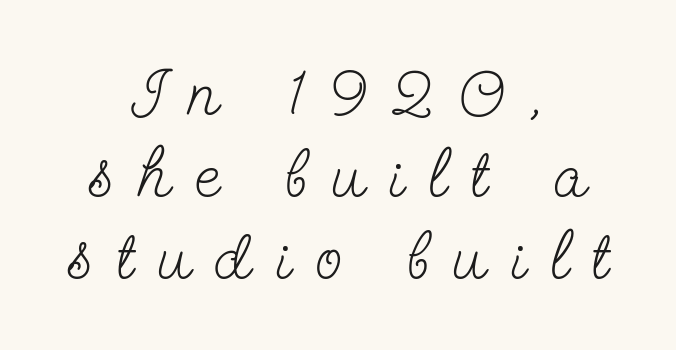
{"serif": "yes", "bold": "no", "weight": "light", "width": "condensed", "stroke_contrast": "low", "x_height": "small", "monospaced": "no", "underline": "no", "align": "center", "line_spacing_ratio": 1.19, "letter_spacing": "wide", "letter_spacing_em": 0.36, "glyph_px": 69}
